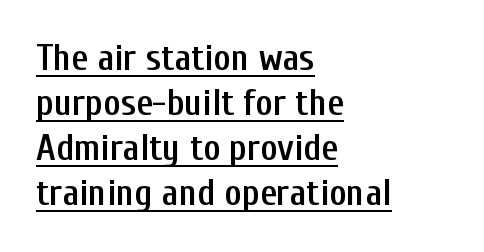
{"serif": "no", "italic": "no", "bold": "semi", "weight": "semibold", "width": "condensed", "stroke_contrast": "low", "x_height": "medium", "monospaced": "no", "underline": "yes", "align": "left", "line_spacing_ratio": 1.22, "letter_spacing": "normal", "letter_spacing_em": 0.0, "glyph_px": 37}
